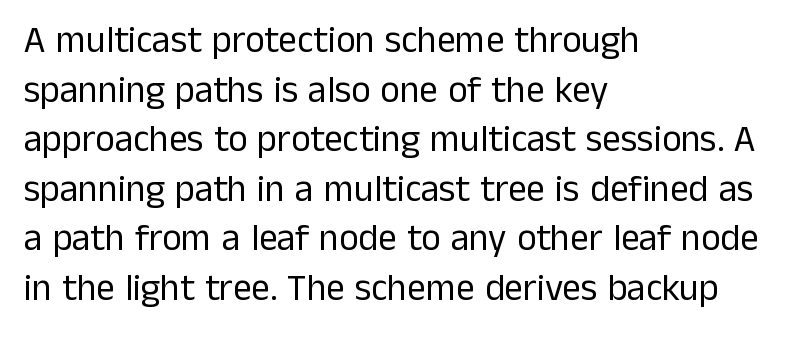
{"serif": "no", "italic": "no", "bold": "no", "weight": "regular", "width": "normal", "stroke_contrast": "low", "x_height": "medium", "monospaced": "no", "underline": "no", "align": "left", "line_spacing": "normal", "line_spacing_ratio": 1.34, "letter_spacing": "normal", "letter_spacing_em": 0.0, "glyph_px": 37}
